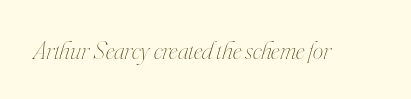
Q: Is the text bold? A: No.
Q: Is the text italic (slanted)? A: Yes, it leans right by about 16 degrees.
Q: Is the text underlined? A: No.
Q: Is the spacing between letters normal or unusually wide? A: Normal.
